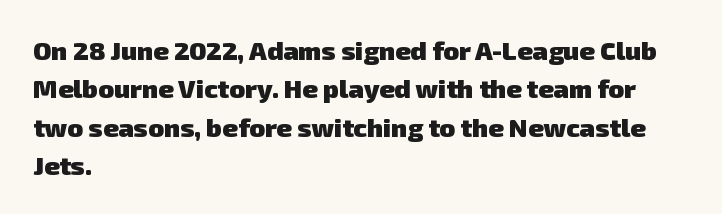
Check the space under the baseline: it is left empty. Spacing between characters is what you'd get straight out of the box. If you measured baseline to baseline, you'd find a middling distance. As a designer I'd log this as weight 700, bold. The paragraph shown leans on its left margin.
